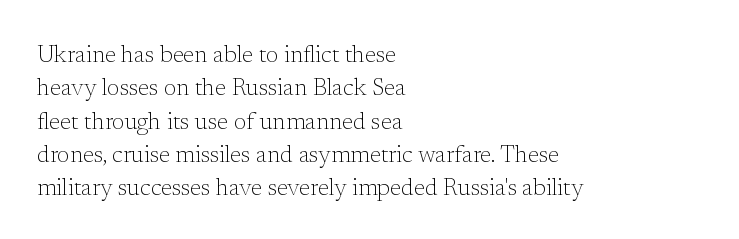
Q: Is the text bold? A: No.
Q: Is the text italic (slanted)? A: No, it is upright.
Q: Is the text underlined? A: No.
Q: How is the paragraph aligned? A: Left-aligned.
Q: Is the spacing between letters normal or unusually wide? A: Normal.
Q: Is the spacing between lines tight, normal or loose? A: Normal.
